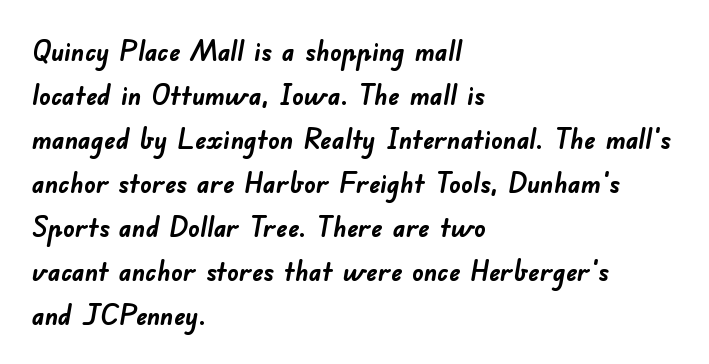
This sample keeps an unexceptional amount of space between lines. Is the block centered? No — it sits flush against the left margin. Character widths vary here, with narrow letters taking less room than wide ones. A typesetter would label this face a sans.
